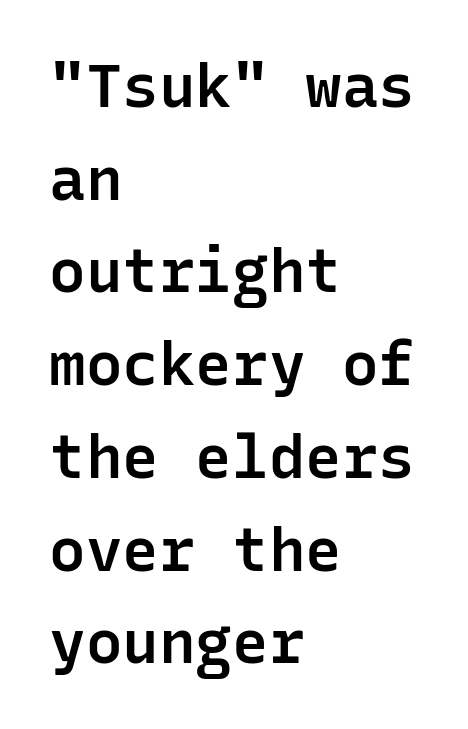
The image shows 61 px semibold sans-serif type, upright, monospaced; set left-aligned, normal line spacing (1.52x), normal letter spacing, not underlined; low stroke contrast and a medium x-height.
